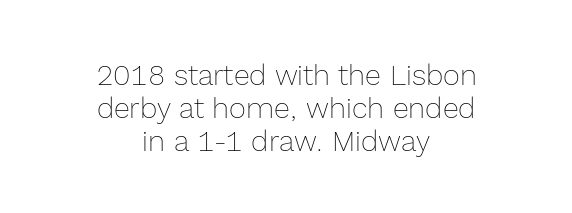
Q: Is the text bold? A: No.
Q: Is the text italic (slanted)? A: No, it is upright.
Q: Is the text underlined? A: No.
Q: How is the paragraph aligned? A: Centered.
Q: Is the spacing between letters normal or unusually wide? A: Normal.
Q: Is the spacing between lines tight, normal or loose? A: Tight.
Q: Width (condensed, normal, or wide)? A: Normal.
Q: x-height? A: Medium.
Q: Monospaced? A: No.
